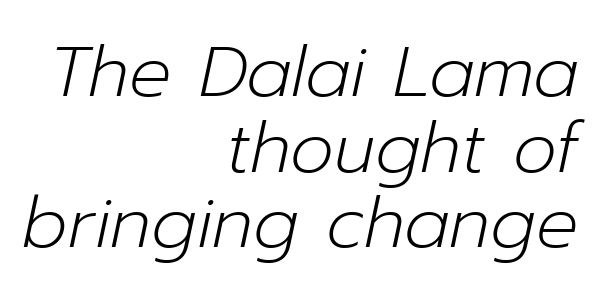
The image shows 70 px light type, italic (leaning right); set right-aligned, tight line spacing (1.08x), normal letter spacing, not underlined; low stroke contrast and a medium x-height.
